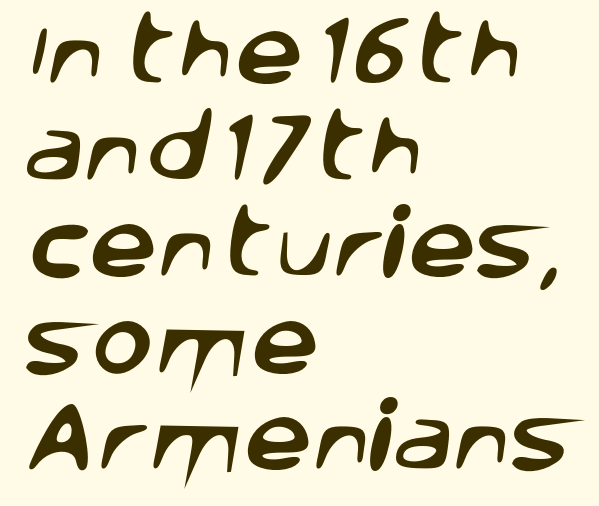
{"serif": "no", "width": "normal", "stroke_contrast": "low", "x_height": "large", "monospaced": "no", "underline": "no", "align": "left", "line_spacing": "normal", "line_spacing_ratio": 1.27, "letter_spacing": "normal", "letter_spacing_em": 0.0, "glyph_px": 76}
